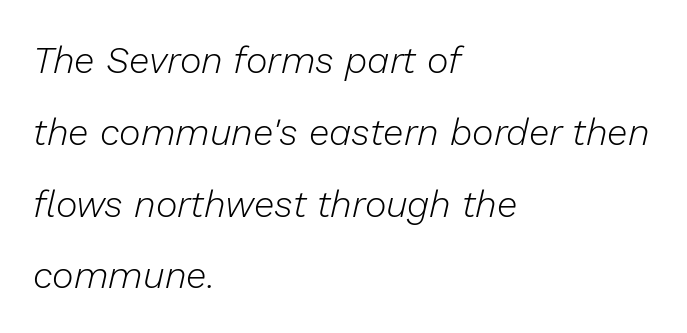
The image shows 37 px light type, italic (leaning right); set left-aligned, loose line spacing (1.94x), normal letter spacing, not underlined; low stroke contrast and a medium x-height.
